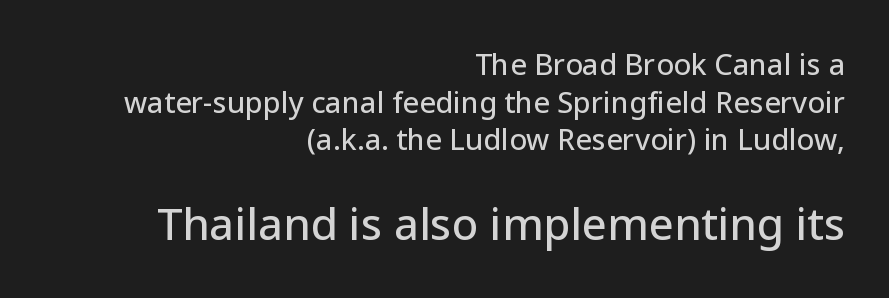
Q: Is the text italic (slanted)? A: No, it is upright.
Q: Is the typeface a serif or a sans-serif typeface? A: Sans-serif.
Q: Is the text underlined? A: No.
Q: How is the paragraph aligned? A: Right-aligned.
Q: Is the spacing between letters normal or unusually wide? A: Normal.
Q: Is the spacing between lines tight, normal or loose? A: Normal.
Q: Which block of text is set in a larger size, the first (top) or the second (bottom)? A: The second (bottom) one.
Q: Width (condensed, normal, or wide)? A: Normal.
Q: Stroke contrast? A: Low.
Q: x-height? A: Medium.
Q: Monospaced? A: No.
